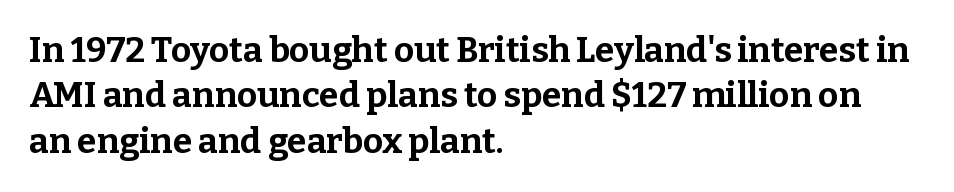
The image shows 35 px bold serif type, upright; set left-aligned, normal line spacing (1.3x), normal letter spacing, not underlined; low stroke contrast and a medium x-height.
